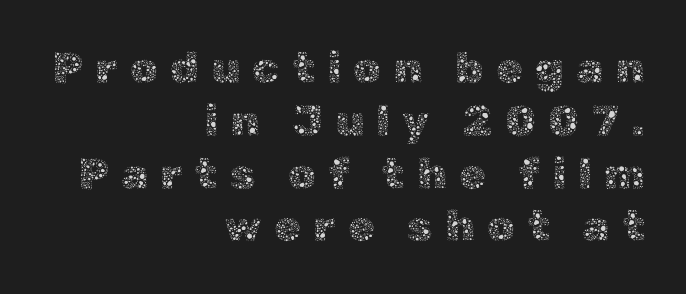
The image shows 44 px thin type, upright; set right-aligned, line spacing 1.2x, unusually wide letter spacing (+0.27 em), not underlined; a medium x-height.
